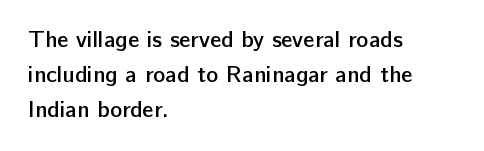
Summary of weight: moderately heavy, a semibold. You could call the tracking neutral — neither tight nor loose. Unmarked baselines from the first word to the last. Quick note: interline space is typical.
